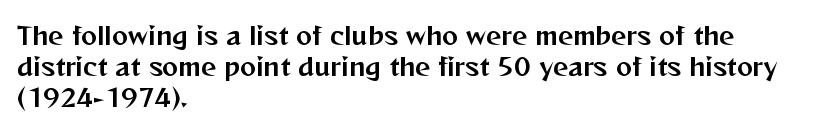
Q: Is the text italic (slanted)? A: No, it is upright.
Q: Is the text underlined? A: No.
Q: How is the paragraph aligned? A: Left-aligned.
Q: Is the spacing between letters normal or unusually wide? A: Normal.
Q: Is the spacing between lines tight, normal or loose? A: Normal.
